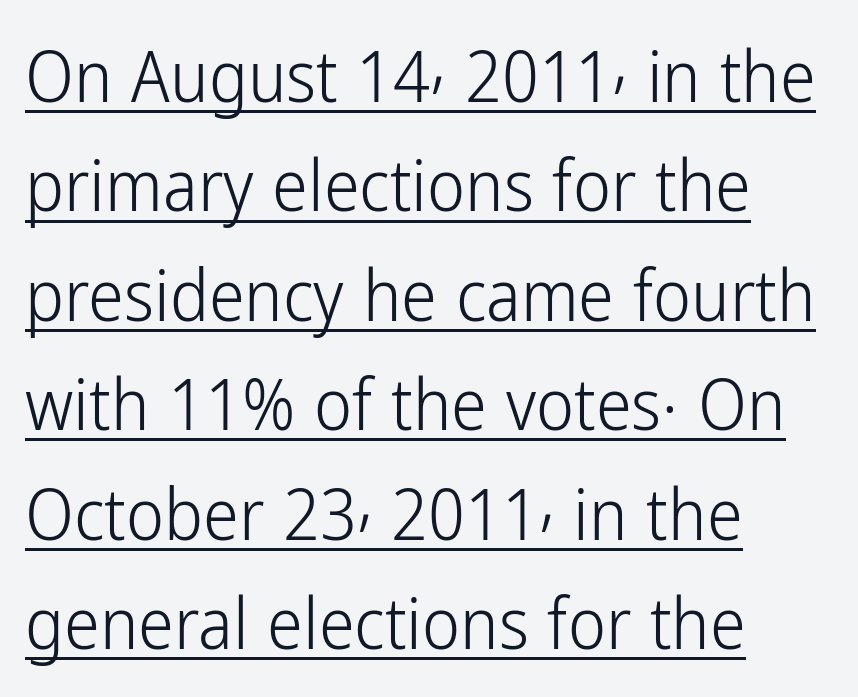
Q: Is the text bold? A: No.
Q: Is the text italic (slanted)? A: No, it is upright.
Q: Is the typeface a serif or a sans-serif typeface? A: Sans-serif.
Q: Is the text underlined? A: Yes.
Q: How is the paragraph aligned? A: Left-aligned.
Q: Is the spacing between letters normal or unusually wide? A: Normal.
Q: Is the spacing between lines tight, normal or loose? A: Normal.
Q: Width (condensed, normal, or wide)? A: Condensed.
Q: Stroke contrast? A: Low.
Q: x-height? A: Medium.
Q: Monospaced? A: No.
